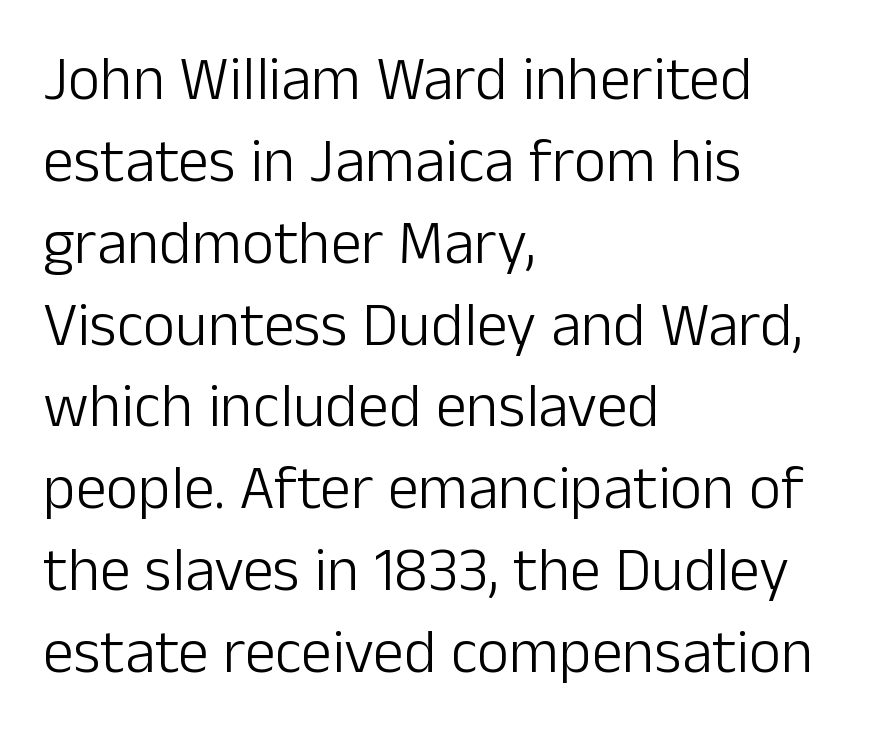
You could not count columns in this text — the font is proportionally spaced. Are there feet on the stems? There aren't — it's a sans. The space directly below the letters is spotless. The ragged edge is on the right, which tells us the setting is flush left. Posture: straight, roman, zero tilt.
